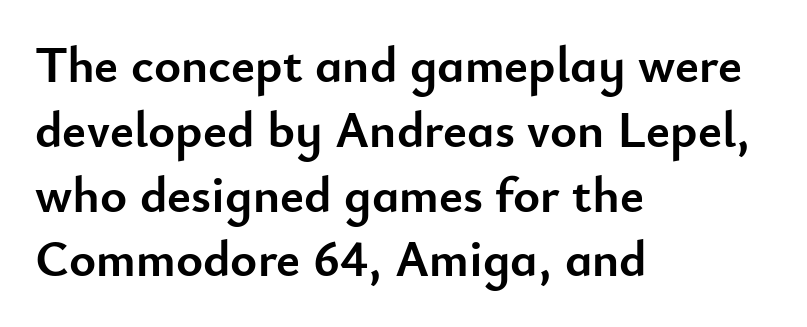
{"serif": "no", "italic": "no", "bold": "yes", "weight": "semibold", "width": "normal", "stroke_contrast": "low", "x_height": "small", "monospaced": "no", "underline": "no", "align": "left", "line_spacing": "normal", "line_spacing_ratio": 1.27, "letter_spacing": "normal", "letter_spacing_em": 0.0, "glyph_px": 51}
